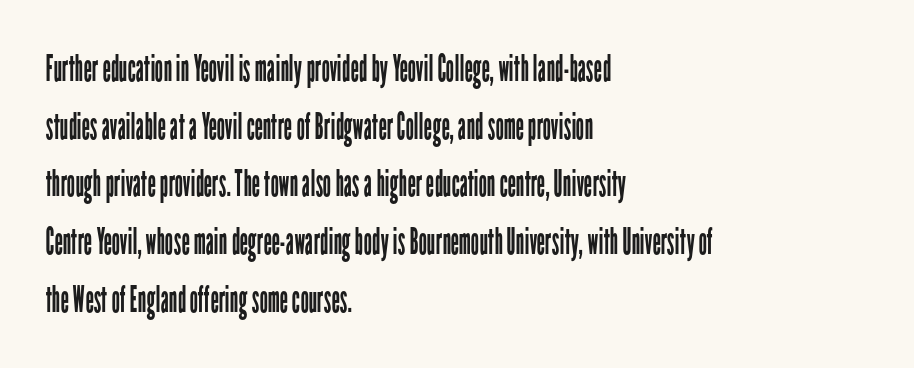
The image shows 37 px regular-weight, condensed sans-serif type, upright; set left-aligned, normal line spacing (1.56x), normal letter spacing, not underlined; low stroke contrast and a medium x-height.
